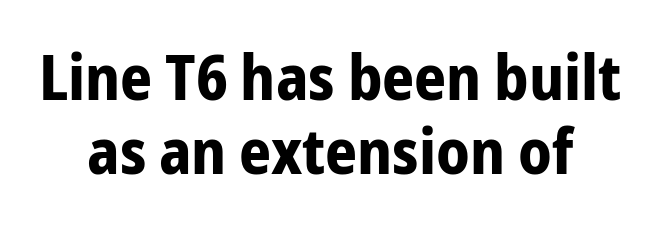
{"serif": "no", "italic": "no", "bold": "yes", "weight": "bold", "width": "condensed", "stroke_contrast": "low", "x_height": "medium", "monospaced": "no", "underline": "no", "align": "center", "line_spacing_ratio": 1.18, "letter_spacing": "normal", "letter_spacing_em": 0.0, "glyph_px": 63}
